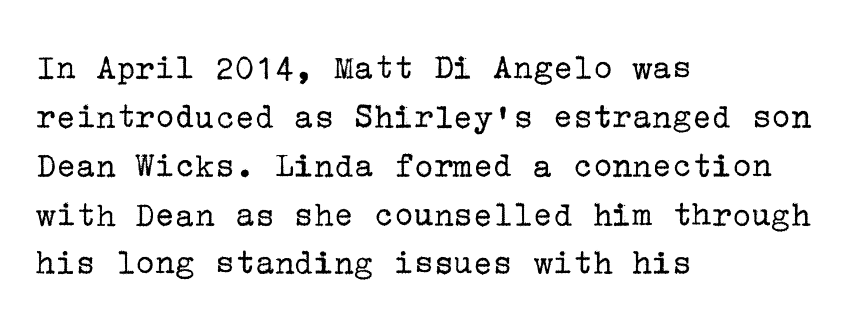
Q: Is the text bold? A: No.
Q: Is the text italic (slanted)? A: No, it is upright.
Q: Is the typeface a serif or a sans-serif typeface? A: Serif.
Q: Is the text underlined? A: No.
Q: How is the paragraph aligned? A: Left-aligned.
Q: Is the spacing between letters normal or unusually wide? A: Normal.
Q: Is the spacing between lines tight, normal or loose? A: Normal.
Q: Width (condensed, normal, or wide)? A: Normal.
Q: Stroke contrast? A: Low.
Q: x-height? A: Medium.
